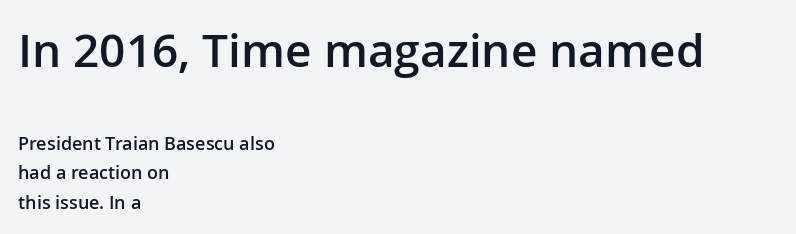
{"serif": "no", "italic": "no", "bold": "semi", "weight": "semibold", "width": "normal", "stroke_contrast": "low", "x_height": "medium", "monospaced": "no", "underline": "no", "align": "left", "line_spacing": "normal", "line_spacing_ratio": 1.65, "letter_spacing": "normal", "letter_spacing_em": 0.0, "larger_block": "first", "size_ratio": 2.56, "glyph_px": 46}
